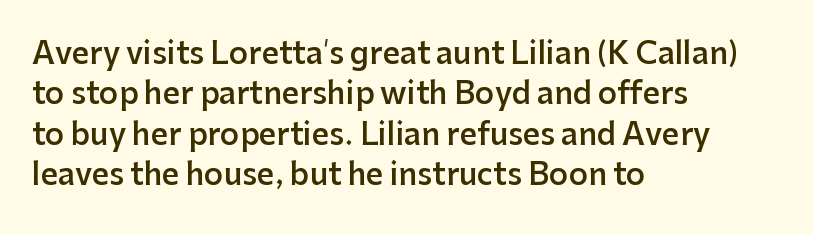
The image shows 30 px semibold sans-serif type, upright; set left-aligned, normal line spacing (1.35x), normal letter spacing, not underlined; low stroke contrast and a medium x-height.
